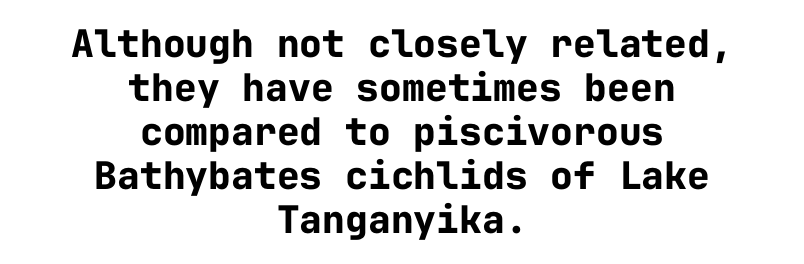
The image shows 38 px bold sans-serif type, upright, monospaced; set centered, line spacing 1.16x, normal letter spacing, not underlined; low stroke contrast and a medium x-height.
